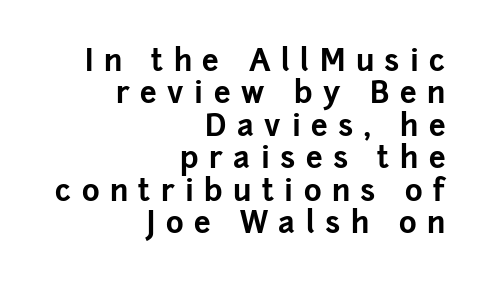
The image shows 30 px bold sans-serif type, upright; set right-aligned, tight line spacing (1.08x), unusually wide letter spacing (+0.35 em), not underlined; low stroke contrast and a medium x-height.
